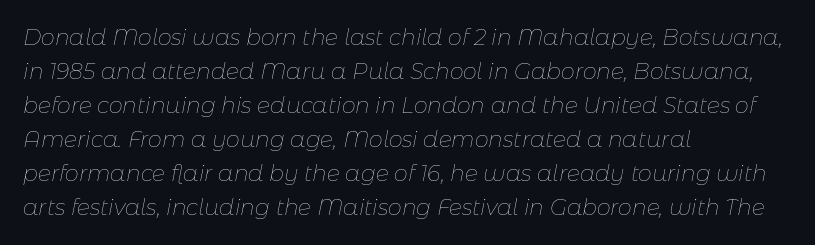
Q: Is the text bold? A: No.
Q: Is the text italic (slanted)? A: Yes, it leans right by about 11 degrees.
Q: Is the text underlined? A: No.
Q: How is the paragraph aligned? A: Left-aligned.
Q: Is the spacing between letters normal or unusually wide? A: Normal.
Q: Is the spacing between lines tight, normal or loose? A: Normal.
